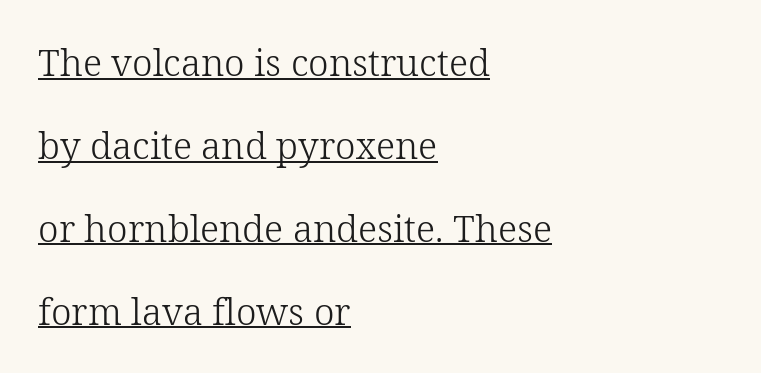
The image shows 37 px light serif type, upright; set left-aligned, loose line spacing (2.24x), normal letter spacing, underlined; low stroke contrast and a medium x-height.
